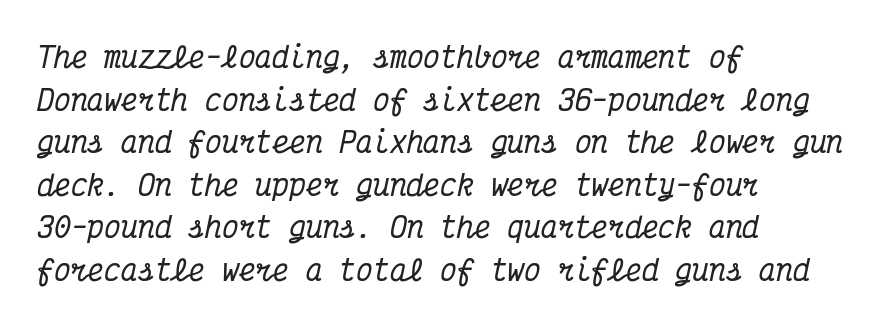
Serif or sans? Serif — the stroke terminals have little feet. Yep, that's italic — everything's leaning. Teacher's note: observe the even left margin — that is flush-left alignment. Fixed-width glyphs throughout — classic coding-font behaviour.
